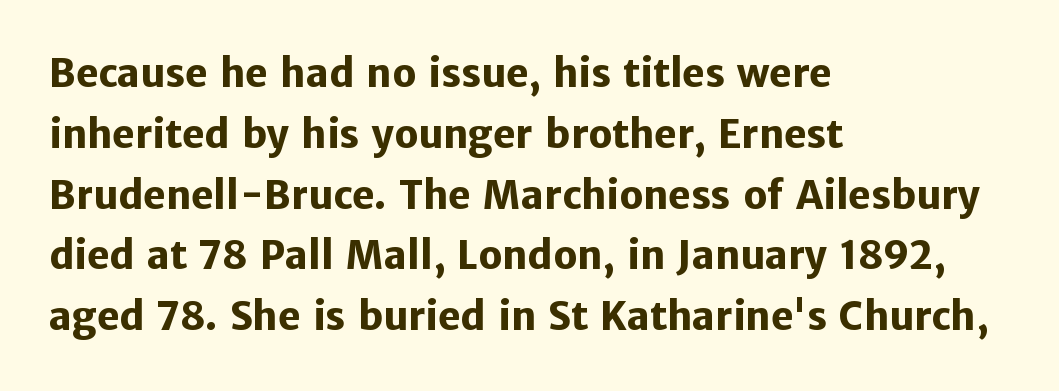
Compared with typical paragraphs, the rows here are spaced about the same. The glyphs in this specimen are sans serif. Unmarked baselines from the first word to the last. The type is set solid horizontally, with unmodified tracking. A typesetter would mark this as roman, not italic.
